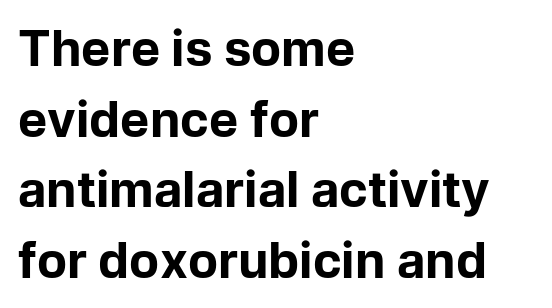
{"serif": "no", "italic": "no", "bold": "yes", "weight": "bold", "width": "normal", "stroke_contrast": "low", "x_height": "medium", "monospaced": "no", "underline": "no", "align": "left", "line_spacing": "normal", "line_spacing_ratio": 1.44, "letter_spacing": "normal", "letter_spacing_em": 0.0, "glyph_px": 49}
